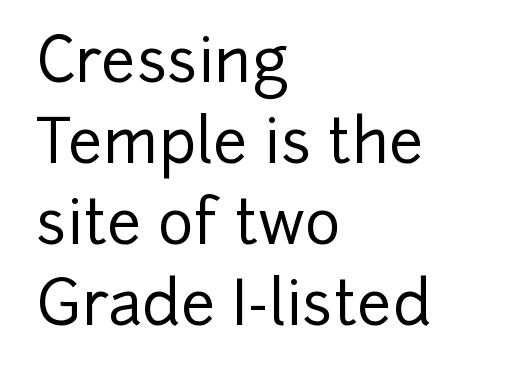
The image shows 61 px sans-serif type, upright; set left-aligned, normal line spacing (1.33x), normal letter spacing, not underlined; low stroke contrast and a medium x-height.
